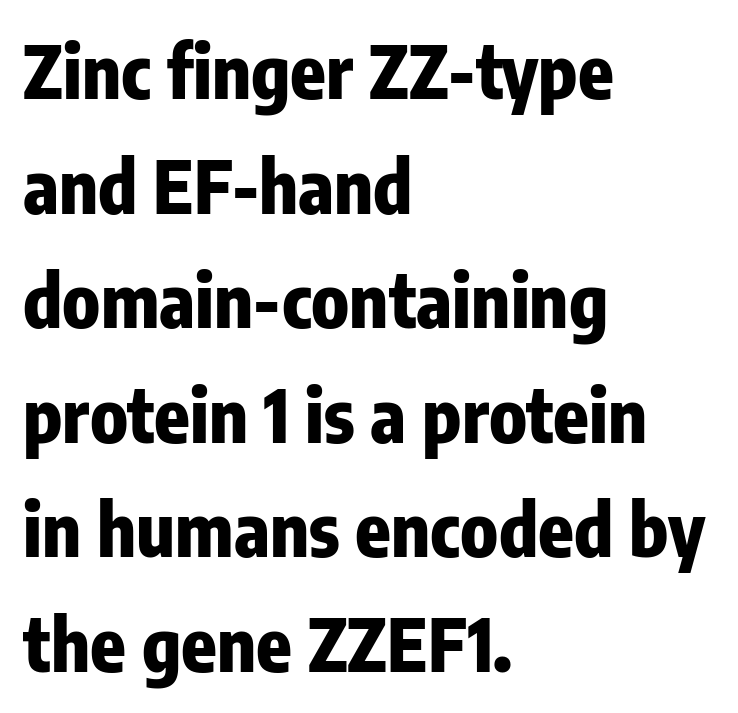
Look at the tracking — it's just the regular setting, nothing added. These words are printed bold, with thick strokes throughout. Ascenders rise straight up at ninety degrees. The face used here is a sans, in the tradition of grotesques and geometrics. These lines stack with their left ends in a neat column. Is this a fixed-width face? No — the glyphs have proportional, varying widths.
